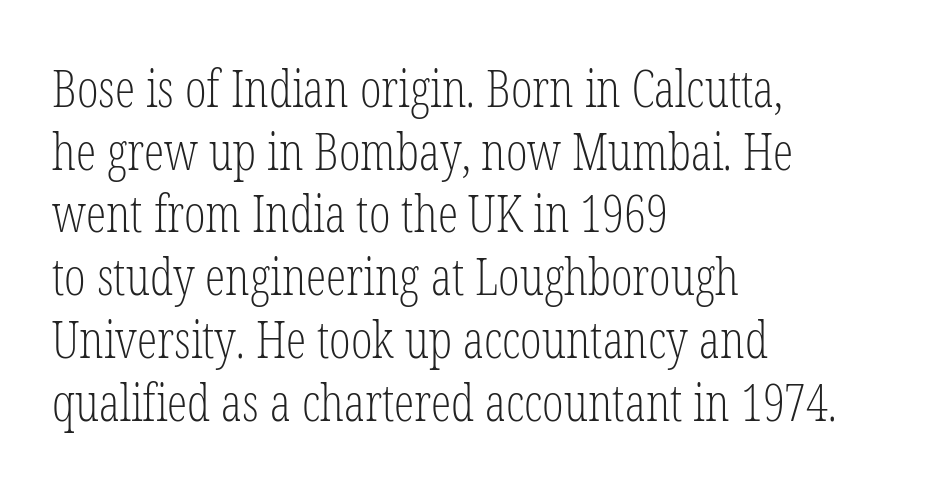
{"serif": "yes", "italic": "no", "bold": "no", "weight": "light", "width": "condensed", "stroke_contrast": "low", "x_height": "medium", "monospaced": "no", "underline": "no", "align": "left", "line_spacing_ratio": 1.23, "letter_spacing": "normal", "letter_spacing_em": 0.0, "glyph_px": 51}
